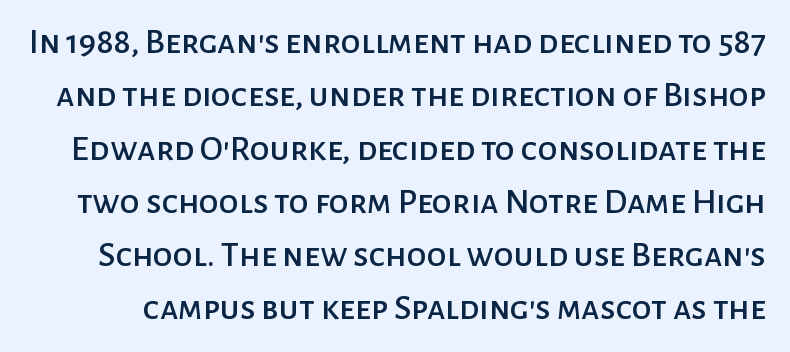
The type family on display is of the sans-serif kind. The foot of each line stays bare and open. This sample has the flowing, uneven cadence of proportional lettering. In terms of letterspacing, this is plain default setting. Posture: straight, roman, zero tilt. The block of text has a typical density, with ordinary space between rows.
